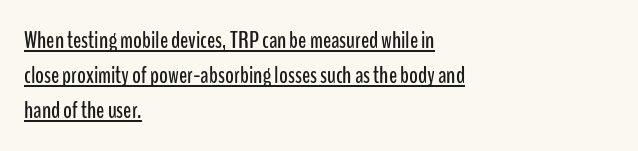
The image shows 24 px text type, upright; set left-aligned, normal line spacing (1.45x), normal letter spacing, underlined.
